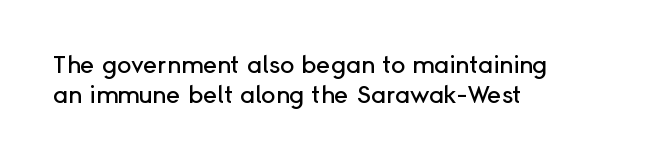
Unmarked baselines from the first word to the last. Short and long lines alike share a common starting point at left. The horizontal fit of the characters is conventional and even. Leading matches the norm, producing a regular column. In terms of posture, this sample is upright.
